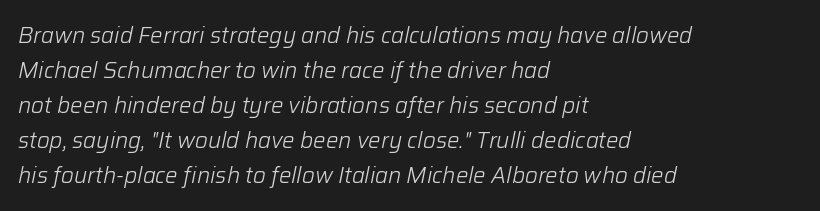
{"italic": "yes", "lean": "right", "slant_degrees": 12, "bold": "no", "underline": "no", "align": "left", "line_spacing": "normal", "line_spacing_ratio": 1.59, "letter_spacing": "normal", "letter_spacing_em": 0.0, "glyph_px": 22}
